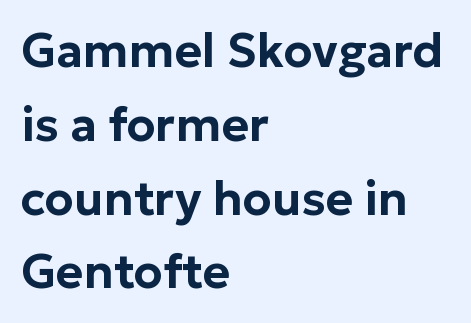
Posture: upright roman. A typesetter would call this proportional, since set widths differ per character. Each row of text sits above clean, open space. The font family rendered here belongs to the sans-serif group. Here the glyphs are tracked normally, forming tight word shapes. Interline gaps are of average width in this sample.
